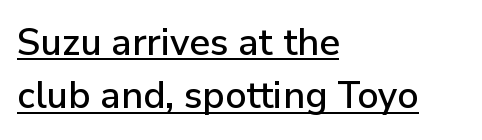
{"serif": "no", "italic": "no", "width": "normal", "stroke_contrast": "low", "x_height": "medium", "monospaced": "no", "underline": "yes", "align": "left", "line_spacing": "normal", "line_spacing_ratio": 1.44, "letter_spacing": "normal", "letter_spacing_em": 0.0, "glyph_px": 37}
